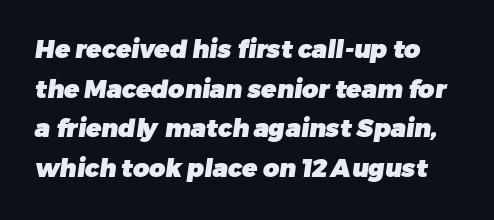
The glyphs are unaccompanied by any horizontal stroke below them. The line-height multiplier appears to be the usual default. You could call the tracking neutral — neither tight nor loose. Caption: bold face, heavy strokes.
